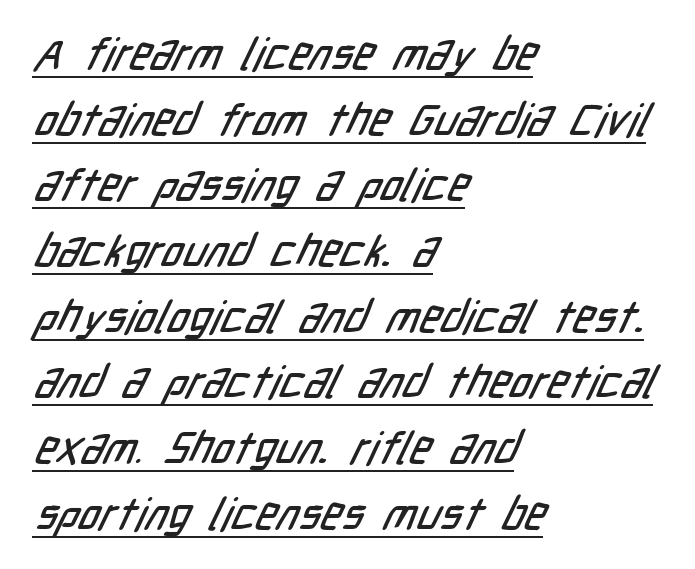
{"serif": "no", "width": "condensed", "stroke_contrast": "low", "x_height": "medium", "monospaced": "no", "underline": "yes", "align": "left", "line_spacing": "normal", "line_spacing_ratio": 1.46, "letter_spacing": "normal", "letter_spacing_em": 0.0, "glyph_px": 45}
